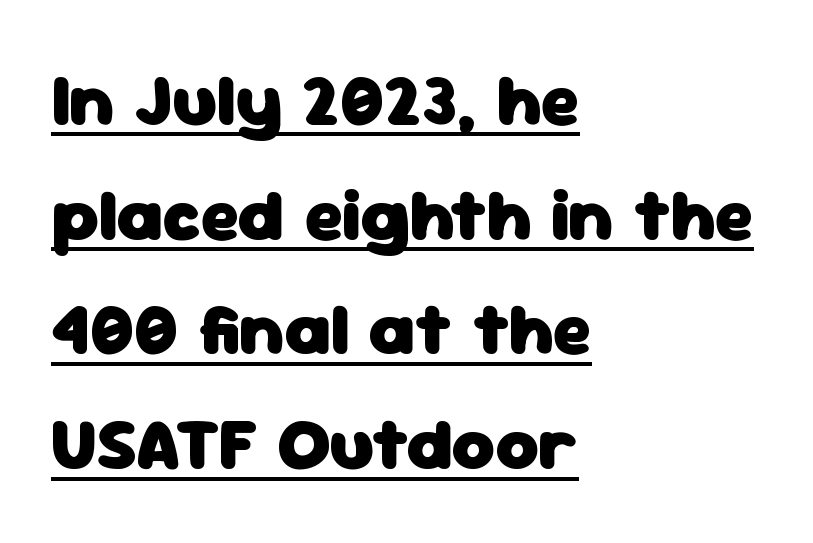
Nope, not italic — everything's standing straight. You can see a thin bar hugging the bottom of the glyphs. The passage shown is typed in a proportional face where columns would drift. Here the glyphs are tracked normally, forming tight word shapes. Students, observe: this is what conventionally led text looks like.
